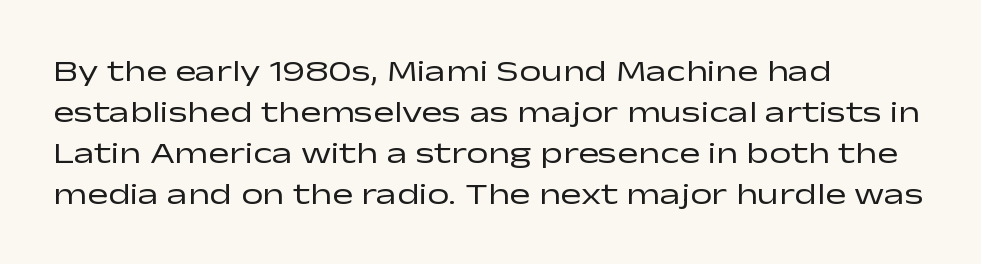
No chunkiness to these letters — they're not bold. How are the letters spaced? Ordinarily, with no added tracking. A clean baseline with only descenders dipping below it. Left-aligned paragraph, ragged on the right. The rendering uses natural spacing where letterforms have individual widths.
